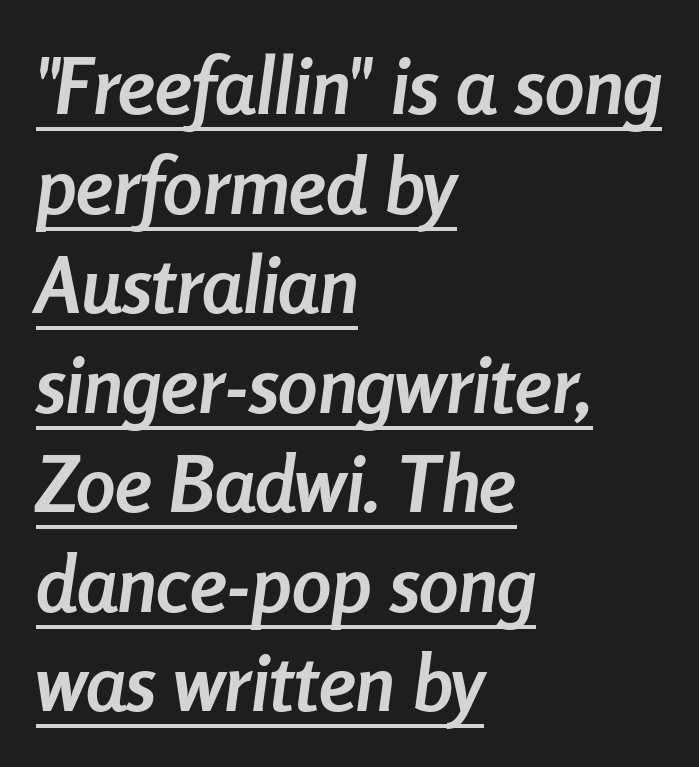
The face used here is proportionally spaced, like ordinary book or web type. The lettering tilts uniformly, giving the passage an italic look. A typesetter would call this leading conventional body-copy spacing. Letter spacing: default. The passage shown is underscored from start to finish.
